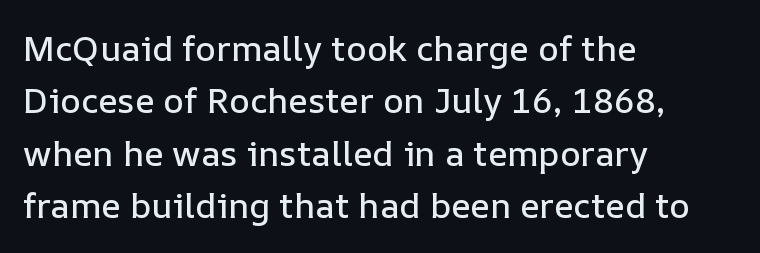
Q: Is the text italic (slanted)? A: No, it is upright.
Q: Is the text underlined? A: No.
Q: How is the paragraph aligned? A: Left-aligned.
Q: Is the spacing between letters normal or unusually wide? A: Normal.
Q: Is the spacing between lines tight, normal or loose? A: Normal.
Q: Width (condensed, normal, or wide)? A: Normal.
Q: Stroke contrast? A: Low.
Q: x-height? A: Medium.
Q: Monospaced? A: No.
